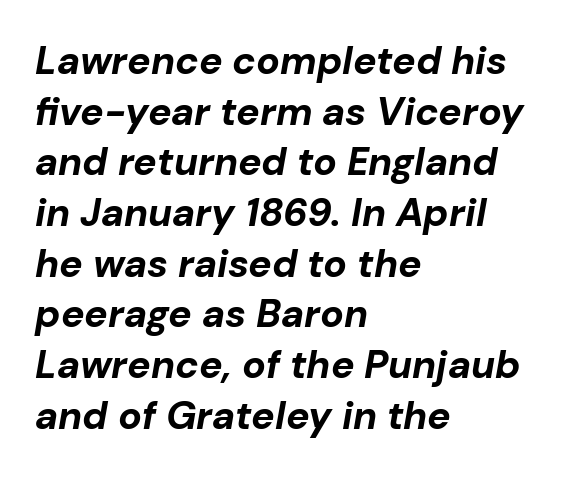
The image shows 39 px bold type, italic (leaning right); set left-aligned, normal line spacing (1.3x), normal letter spacing, not underlined; low stroke contrast and a medium x-height.
